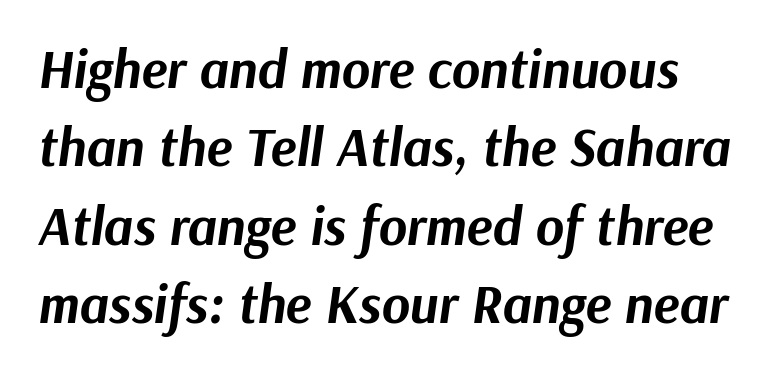
The passage shown is typed in a proportional face where columns would drift. Each row of text sits above clean, open space. Every character sits at an angle, as italics do. Words appear dense and cohesive because spacing is normal.
